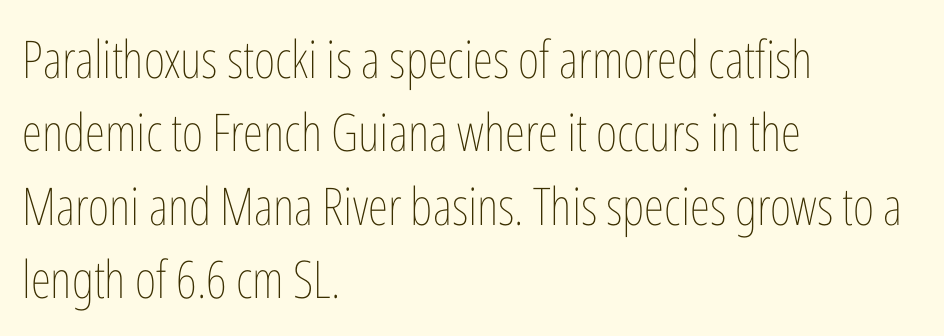
{"italic": "no", "bold": "no", "weight": "thin", "width": "condensed", "stroke_contrast": "low", "x_height": "medium", "monospaced": "no", "underline": "no", "align": "left", "line_spacing": "normal", "line_spacing_ratio": 1.41, "letter_spacing": "normal", "letter_spacing_em": 0.0, "glyph_px": 52}
